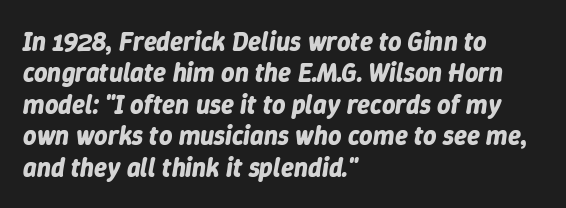
Descenders hang freely into open space. The strokes are fattened all the way to bold. Observe the ordinary spacing: letters are neighbours, not strangers. Is the block centered? No — it sits flush against the left margin. Notice how the stems are inclined rather than vertical — that's the hallmark of italics.
